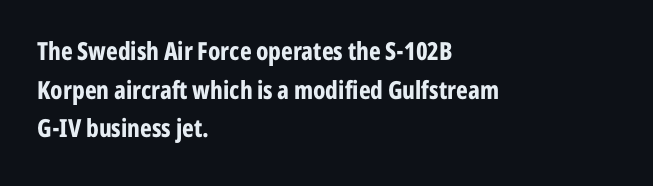
{"italic": "no", "bold": "yes", "underline": "no", "align": "left", "line_spacing": "normal", "line_spacing_ratio": 1.55, "letter_spacing": "normal", "letter_spacing_em": 0.0, "glyph_px": 25}
